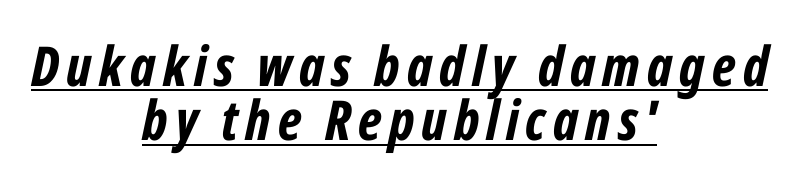
{"italic": "yes", "lean": "right", "slant_degrees": 12, "bold": "yes", "weight": "bold", "width": "condensed", "stroke_contrast": "low", "x_height": "medium", "monospaced": "no", "underline": "yes", "align": "center", "line_spacing": "tight", "line_spacing_ratio": 0.99, "glyph_px": 55}
